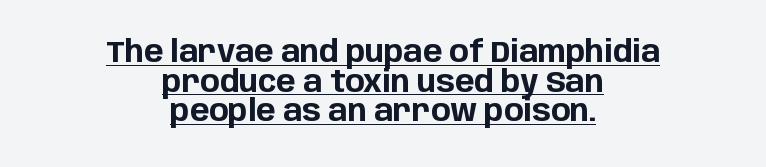
The image shows 29 px bold sans-serif type, upright; set centered, tight line spacing (1.02x), normal letter spacing, underlined; low stroke contrast and a large x-height.
